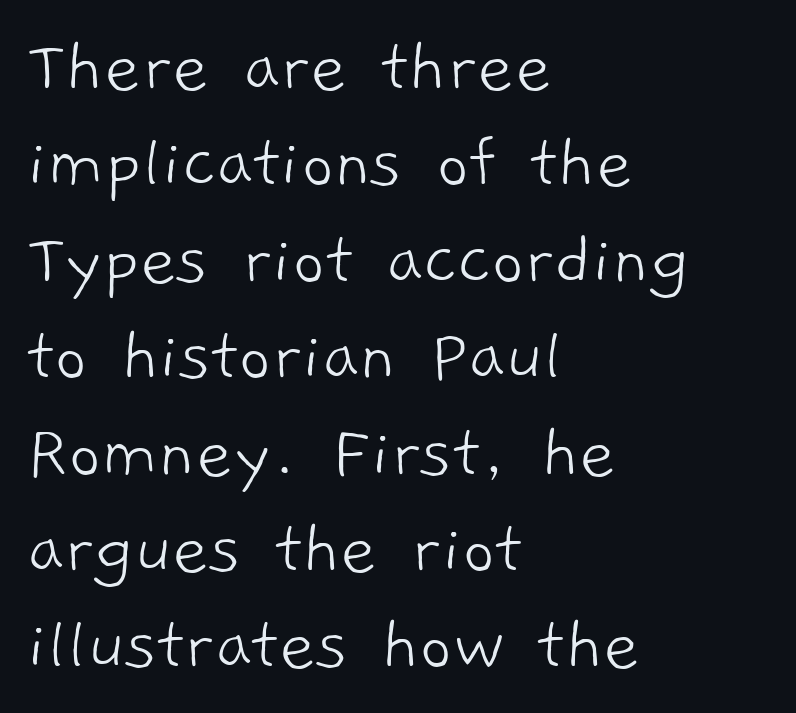
The image shows 79 px light sans-serif type; set left-aligned, line spacing 1.22x, normal letter spacing, not underlined; low stroke contrast and a medium x-height.
